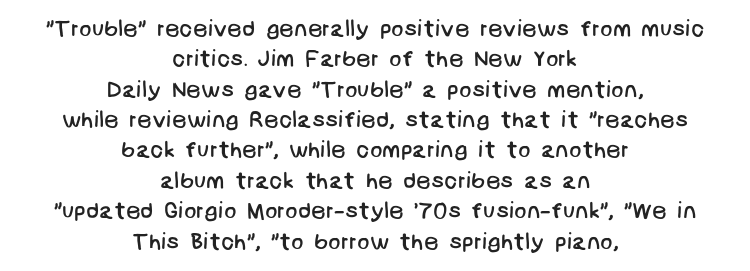
Each line is balanced around a shared central axis. Line spacing here is normal. Tracking here is standard; glyphs follow each other at the usual distance. Stroke mass is kept to a normal reading level or below.
